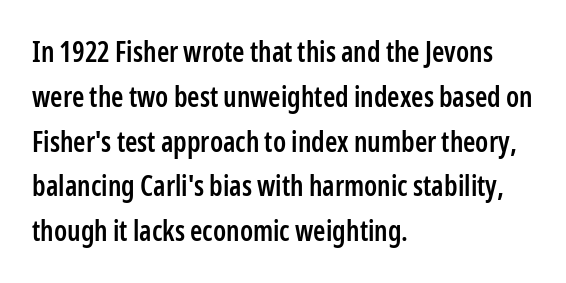
Varying glyph widths throughout — classic text-font behaviour. The vertical gap from one line to the next is medium. In terms of letterform style, serifs are entirely absent. Short note: letters normally spaced.
